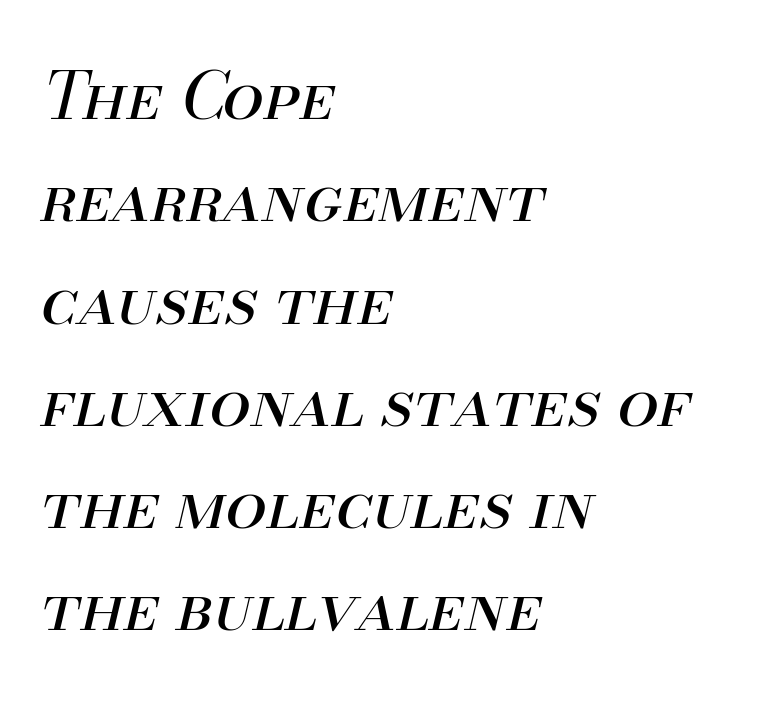
The image shows 66 px regular-weight type, italic (leaning right); set left-aligned, normal line spacing (1.55x), normal letter spacing, not underlined; medium stroke contrast and a small x-height.
